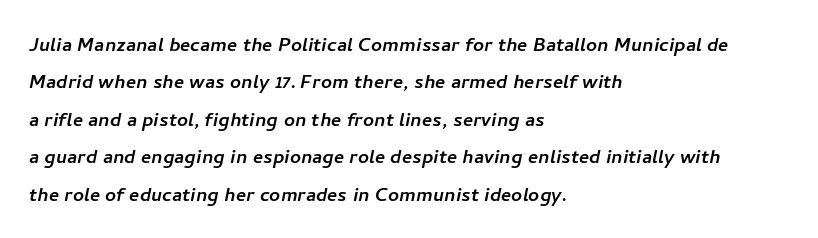
Q: Is the text underlined? A: No.
Q: How is the paragraph aligned? A: Left-aligned.
Q: Is the spacing between letters normal or unusually wide? A: Normal.
Q: Is the spacing between lines tight, normal or loose? A: Normal.
